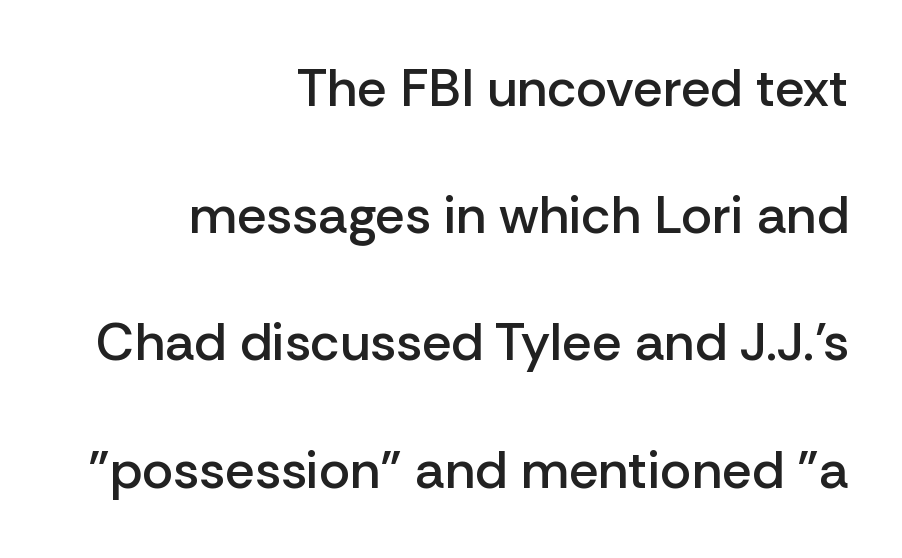
Q: Is the text bold? A: Semi-bold.
Q: Is the text italic (slanted)? A: No, it is upright.
Q: Is the typeface a serif or a sans-serif typeface? A: Sans-serif.
Q: Is the text underlined? A: No.
Q: How is the paragraph aligned? A: Right-aligned.
Q: Is the spacing between letters normal or unusually wide? A: Normal.
Q: Is the spacing between lines tight, normal or loose? A: Loose.
Q: Width (condensed, normal, or wide)? A: Normal.
Q: Stroke contrast? A: Low.
Q: x-height? A: Medium.
Q: Monospaced? A: No.
